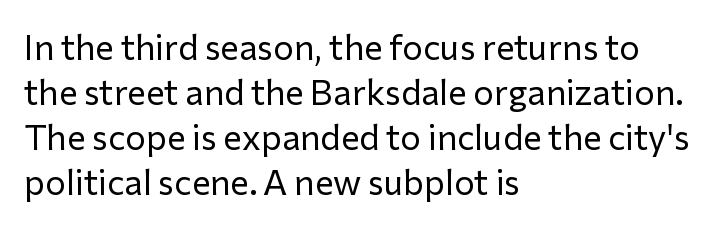
The image shows 35 px regular-weight sans-serif type, upright; set left-aligned, normal line spacing (1.29x), normal letter spacing, not underlined; low stroke contrast and a medium x-height.
